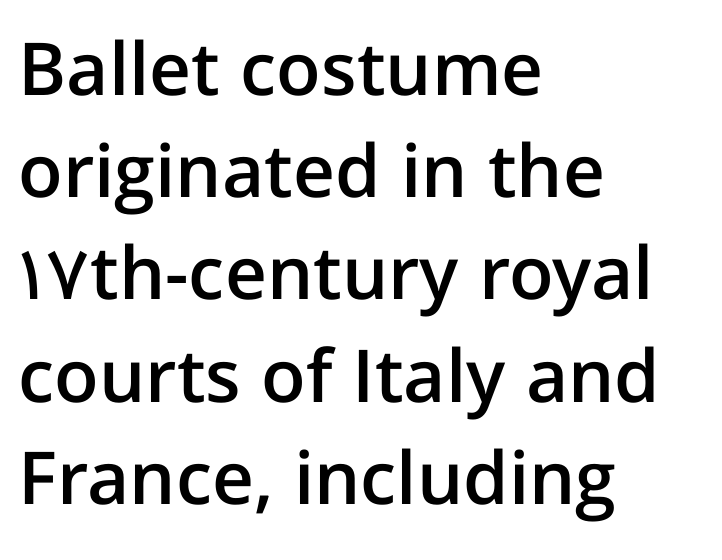
Look at the stroke-to-counter ratio: somewhat heavy, a semibold. Is there much room between lines? A standard amount, neither cramped nor airy. The typography opts for an upright posture over an oblique one. Character widths vary here, with narrow letters taking less room than wide ones.
